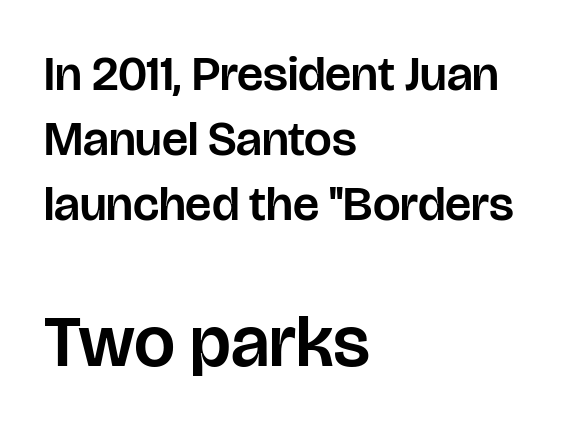
{"serif": "no", "italic": "no", "width": "normal", "stroke_contrast": "low", "x_height": "large", "monospaced": "no", "underline": "no", "align": "left", "line_spacing": "normal", "line_spacing_ratio": 1.33, "letter_spacing": "normal", "letter_spacing_em": 0.0, "larger_block": "second", "size_ratio": 1.49, "glyph_px": 73}
